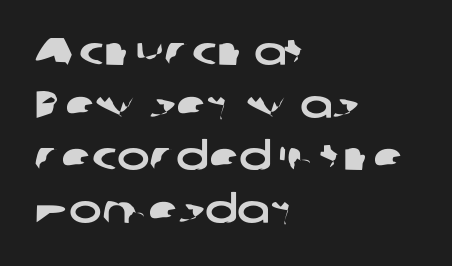
Q: Is the typeface a serif or a sans-serif typeface? A: Sans-serif.
Q: Is the text underlined? A: No.
Q: How is the paragraph aligned? A: Left-aligned.
Q: Is the spacing between letters normal or unusually wide? A: Normal.
Q: Is the spacing between lines tight, normal or loose? A: Normal.
Q: Width (condensed, normal, or wide)? A: Wide.
Q: Stroke contrast? A: Low.
Q: x-height? A: Medium.
Q: Monospaced? A: No.
